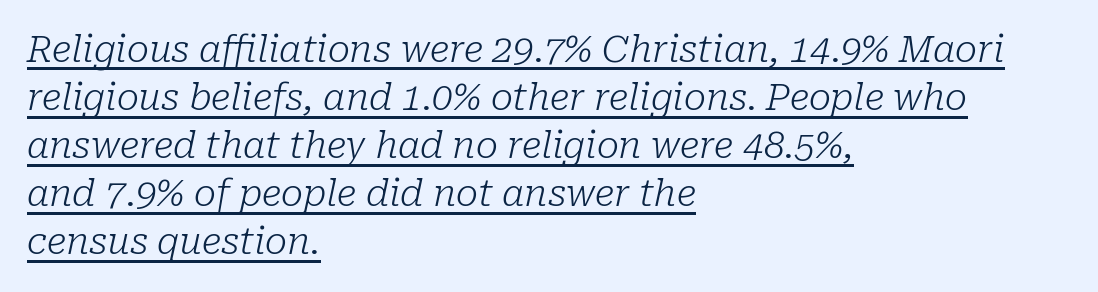
The image shows 37 px light serif type, italic (leaning right); set left-aligned, normal line spacing (1.3x), normal letter spacing, underlined; low stroke contrast and a medium x-height.
